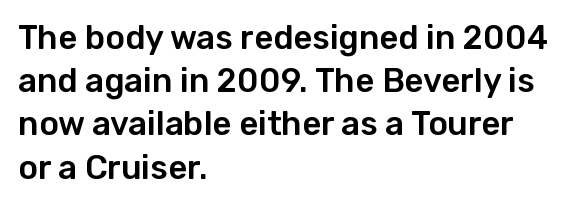
No feet cap the strokes, marking this as sans-serif type. These lines stack with their left ends in a neat column. The lettering holds an erect, upright posture throughout. Think of a printed novel: that variable character pitch is what you see here. The lines sit at an ordinary, default distance from one another. Standard letterfit; no display-style spreading of the glyphs.
